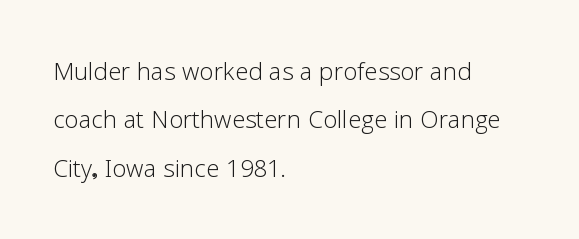
Q: Is the text bold? A: No.
Q: Is the text italic (slanted)? A: No, it is upright.
Q: Is the typeface a serif or a sans-serif typeface? A: Sans-serif.
Q: Is the text underlined? A: No.
Q: How is the paragraph aligned? A: Left-aligned.
Q: Is the spacing between letters normal or unusually wide? A: Normal.
Q: Is the spacing between lines tight, normal or loose? A: Normal.
Q: Width (condensed, normal, or wide)? A: Normal.
Q: Stroke contrast? A: Low.
Q: x-height? A: Medium.
Q: Monospaced? A: No.
